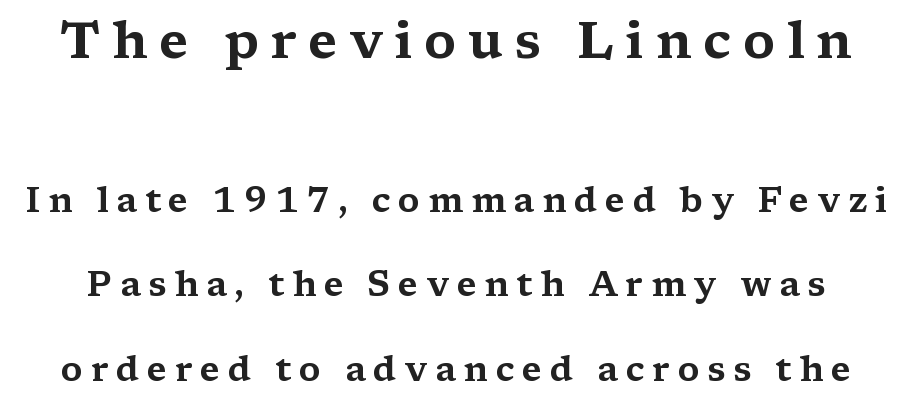
The image shows 52 px wide serif type, upright; set loose line spacing (2.41x), unusually wide letter spacing (+0.22 em), not underlined; the first (top) block is 1.49x larger; medium stroke contrast and a medium x-height.
